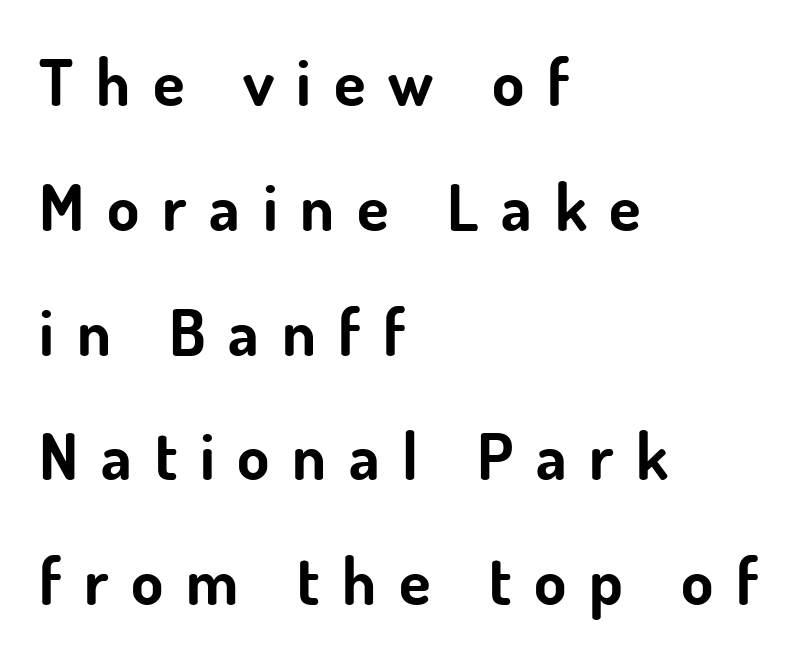
Where is the straight margin? On the left. These lines were composed using upright roman letters. Stroke thickness is high; the sample reads as a true bold. Check under the words: just untouched page. Check where the strokes stop: nothing finishes them off — pure sans. Airy leading.
